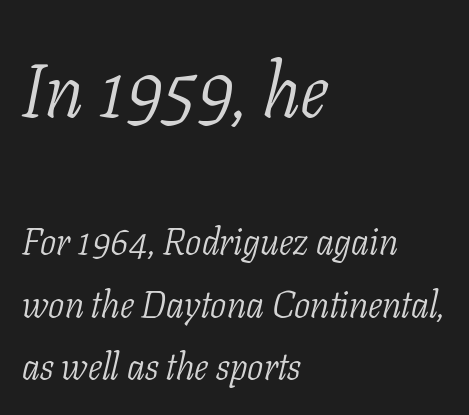
{"serif": "yes", "italic": "yes", "lean": "right", "slant_degrees": 11, "bold": "no", "weight": "light", "width": "condensed", "stroke_contrast": "low", "x_height": "medium", "monospaced": "no", "underline": "no", "align": "left", "line_spacing": "normal", "line_spacing_ratio": 1.64, "letter_spacing": "normal", "letter_spacing_em": 0.0, "larger_block": "first", "size_ratio": 2.0, "glyph_px": 76}
